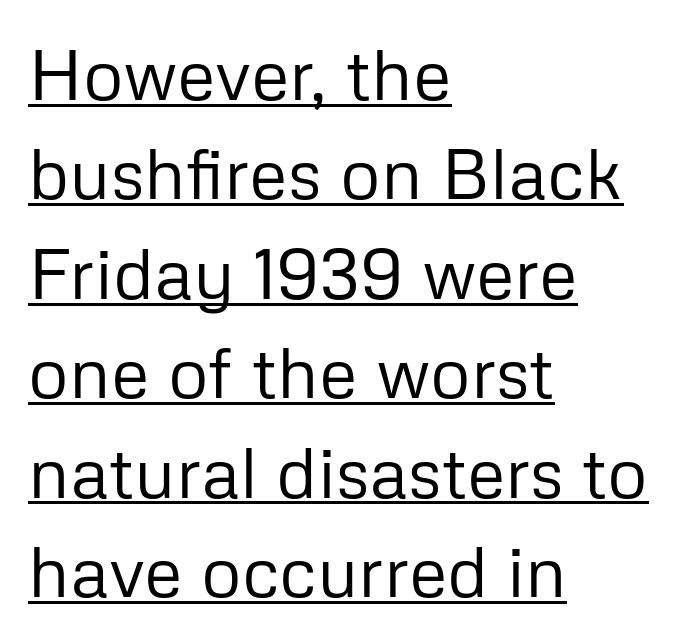
{"serif": "no", "italic": "no", "bold": "no", "weight": "regular", "width": "normal", "stroke_contrast": "low", "x_height": "medium", "monospaced": "no", "underline": "yes", "align": "left", "line_spacing": "normal", "line_spacing_ratio": 1.4, "letter_spacing": "normal", "letter_spacing_em": 0.0, "glyph_px": 71}
